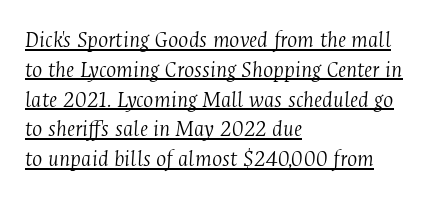
{"italic": "yes", "lean": "right", "slant_degrees": 4, "bold": "no", "underline": "yes", "align": "left", "line_spacing_ratio": 1.24, "letter_spacing": "normal", "letter_spacing_em": 0.0, "glyph_px": 24}
